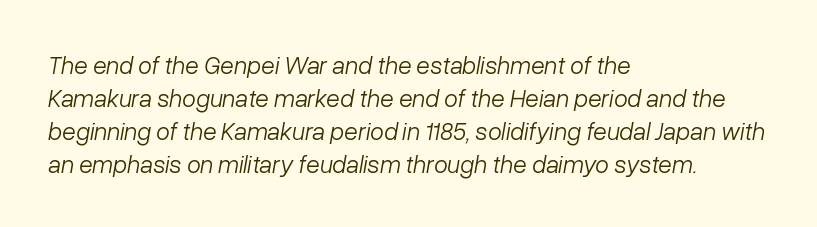
The image shows 25 px text type, italic (leaning right); set left-aligned, normal line spacing (1.32x), normal letter spacing, not underlined.
